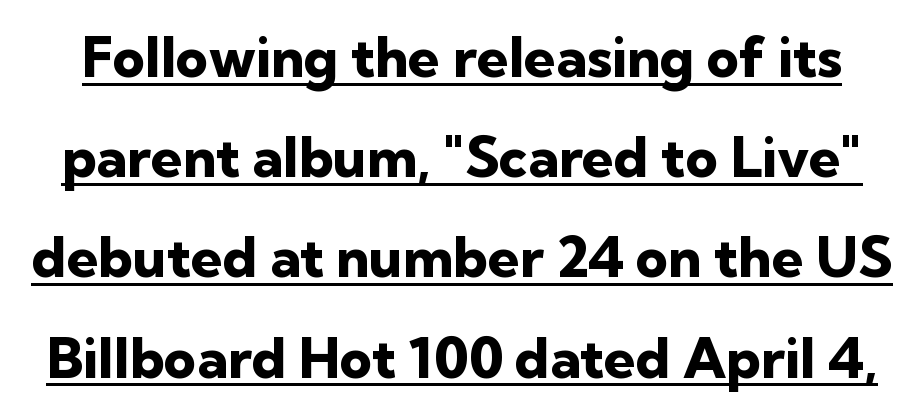
{"serif": "no", "italic": "no", "bold": "yes", "weight": "heavy", "width": "normal", "stroke_contrast": "low", "x_height": "medium", "monospaced": "no", "underline": "yes", "line_spacing_ratio": 1.79, "letter_spacing": "normal", "letter_spacing_em": 0.0, "glyph_px": 56}
